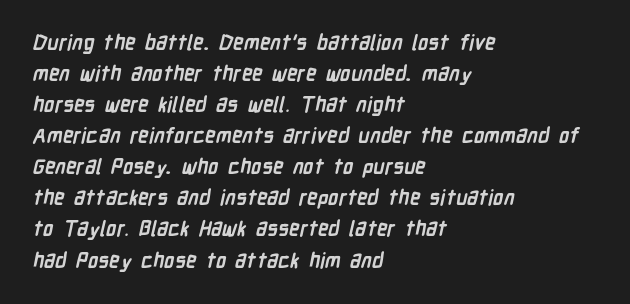
Q: Is the text bold? A: Yes.
Q: Is the text underlined? A: No.
Q: How is the paragraph aligned? A: Left-aligned.
Q: Is the spacing between letters normal or unusually wide? A: Normal.
Q: Is the spacing between lines tight, normal or loose? A: Normal.
